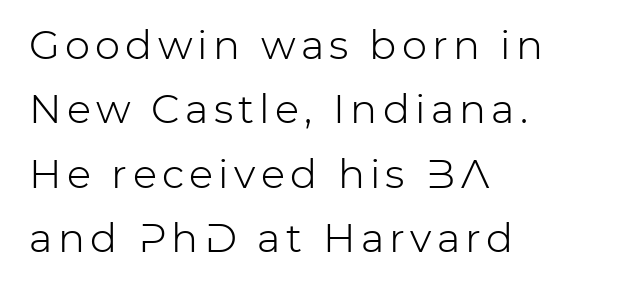
{"serif": "no", "italic": "no", "bold": "no", "weight": "light", "width": "normal", "stroke_contrast": "low", "x_height": "medium", "monospaced": "no", "underline": "no", "align": "left", "line_spacing": "normal", "line_spacing_ratio": 1.61, "glyph_px": 40}
